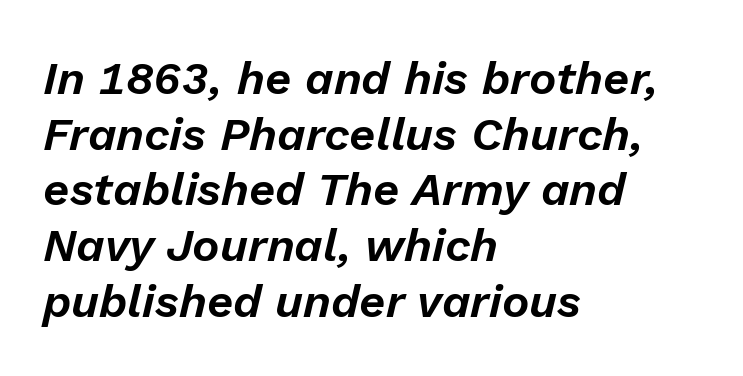
The image shows 46 px text type, italic (leaning right); set left-aligned, line spacing 1.21x, normal letter spacing, not underlined; low stroke contrast and a medium x-height.
